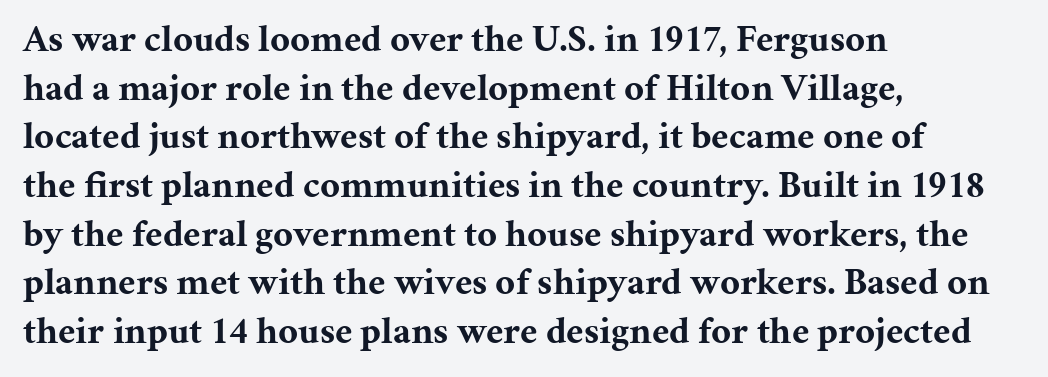
Q: Is the text bold? A: Yes.
Q: Is the text italic (slanted)? A: No, it is upright.
Q: Is the typeface a serif or a sans-serif typeface? A: Serif.
Q: Is the text underlined? A: No.
Q: How is the paragraph aligned? A: Left-aligned.
Q: Is the spacing between letters normal or unusually wide? A: Normal.
Q: Is the spacing between lines tight, normal or loose? A: Normal.
Q: Width (condensed, normal, or wide)? A: Normal.
Q: Stroke contrast? A: Medium.
Q: x-height? A: Medium.
Q: Monospaced? A: No.
